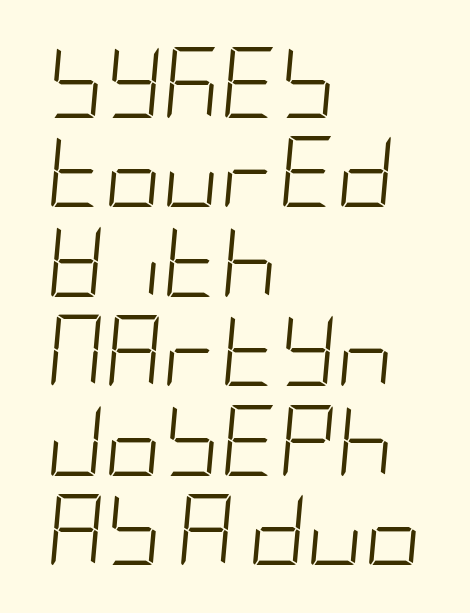
Unbolded letterforms with no extra heft. Line beginnings align vertically; line endings do not. Style check: oblique. Does extra space separate the letters? No, they use regular spacing. The gap between lines stays unmarked. The leading is moderate, giving the passage an even texture.
